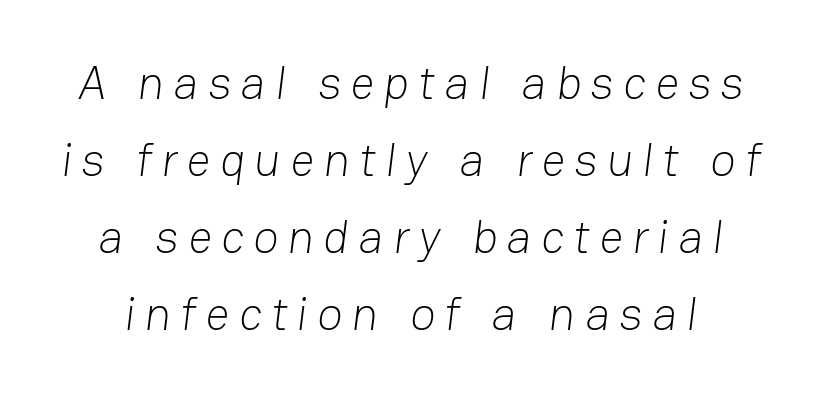
The image shows 47 px light sans-serif type; set normal line spacing (1.64x), unusually wide letter spacing (+0.2 em), not underlined; low stroke contrast and a medium x-height.
